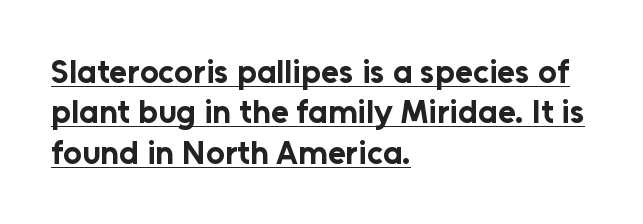
Honestly, the underline is the first thing you notice here. You could not count columns in this text — the font is proportionally spaced. Set as a true bold cut, around the 700 mark. Typeset ragged right — the left edge is the straight one.
